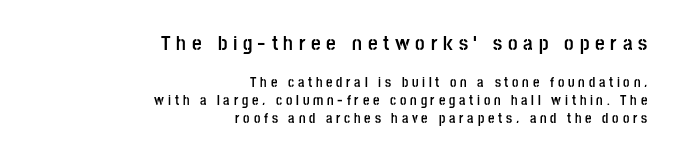
Q: Is the text bold? A: Yes.
Q: Is the text italic (slanted)? A: No, it is upright.
Q: Is the text underlined? A: No.
Q: How is the paragraph aligned? A: Right-aligned.
Q: Is the spacing between letters normal or unusually wide? A: Unusually wide.
Q: Is the spacing between lines tight, normal or loose? A: Normal.
Q: Which block of text is set in a larger size, the first (top) or the second (bottom)? A: The first (top) one.
